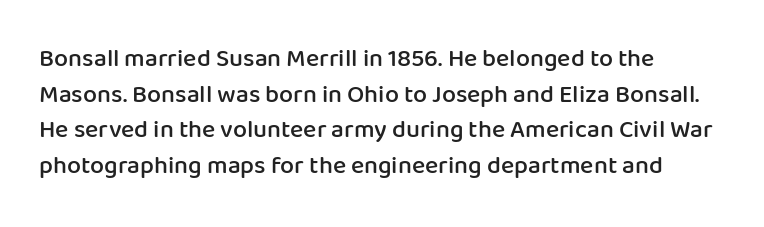
{"italic": "no", "bold": "semi", "underline": "no", "align": "left", "line_spacing": "normal", "line_spacing_ratio": 1.43, "letter_spacing": "normal", "letter_spacing_em": 0.0, "glyph_px": 25}
